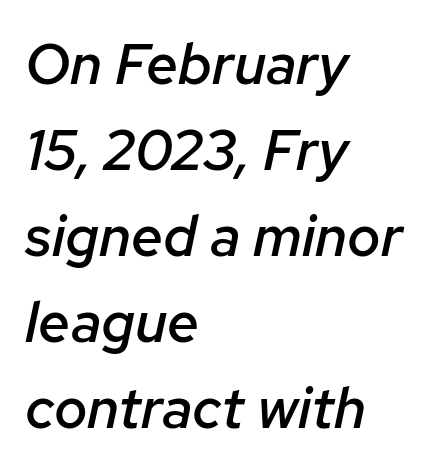
Q: Is the text bold? A: Semi-bold.
Q: Is the text italic (slanted)? A: Yes, it leans right by about 12 degrees.
Q: Is the text underlined? A: No.
Q: How is the paragraph aligned? A: Left-aligned.
Q: Is the spacing between letters normal or unusually wide? A: Normal.
Q: Is the spacing between lines tight, normal or loose? A: Normal.
Q: Width (condensed, normal, or wide)? A: Normal.
Q: Stroke contrast? A: Low.
Q: x-height? A: Medium.
Q: Monospaced? A: No.
